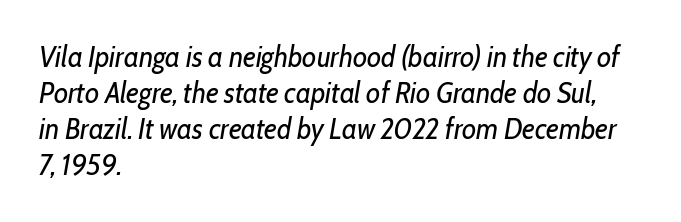
The axis of the letterforms is tilted away from vertical. A student would call this left alignment; a typographer would say flush left, rag right. The passage shown has conventional tracking throughout. The area under the type is left untouched.
